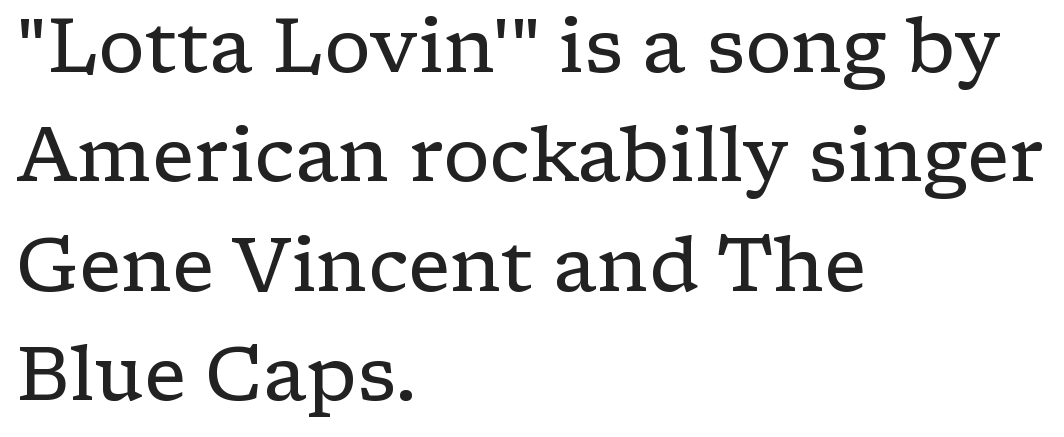
Q: Is the text bold? A: No.
Q: Is the text italic (slanted)? A: No, it is upright.
Q: Is the typeface a serif or a sans-serif typeface? A: Serif.
Q: Is the text underlined? A: No.
Q: How is the paragraph aligned? A: Left-aligned.
Q: Is the spacing between letters normal or unusually wide? A: Normal.
Q: Is the spacing between lines tight, normal or loose? A: Normal.
Q: Width (condensed, normal, or wide)? A: Wide.
Q: Stroke contrast? A: Low.
Q: x-height? A: Medium.
Q: Monospaced? A: No.
